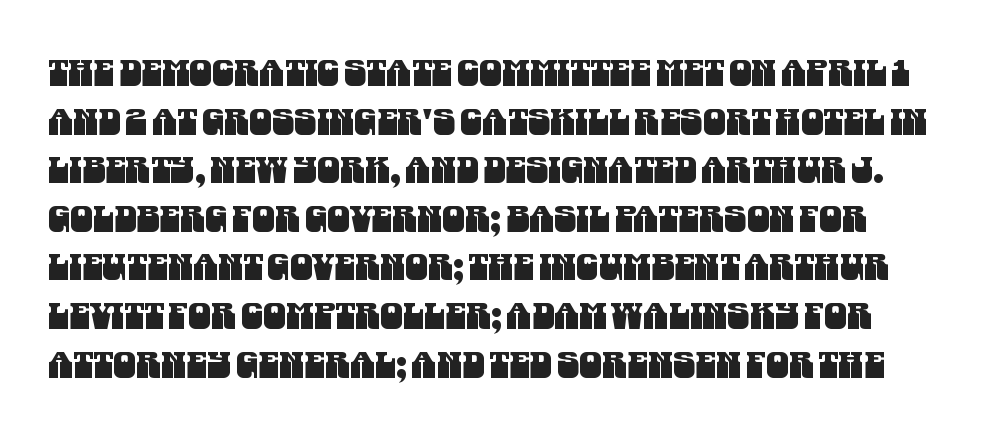
The image shows 36 px condensed sans-serif type; set normal line spacing (1.35x), normal letter spacing, not underlined; medium stroke contrast and a large x-height.
